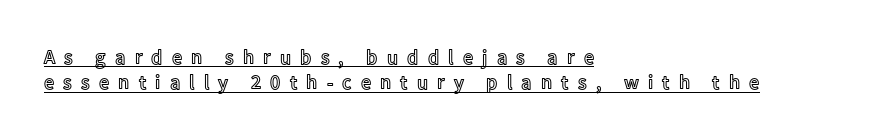
Q: Is the text italic (slanted)? A: No, it is upright.
Q: Is the text underlined? A: Yes.
Q: How is the paragraph aligned? A: Left-aligned.
Q: Is the spacing between letters normal or unusually wide? A: Unusually wide.
Q: Is the spacing between lines tight, normal or loose? A: Normal.
